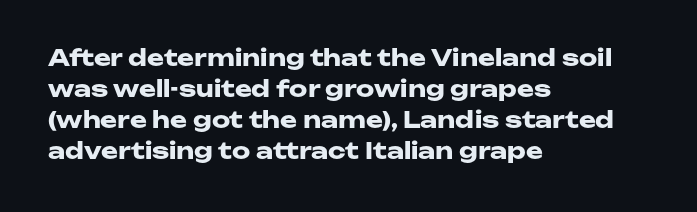
The image shows 23 px bold type, upright; set left-aligned, normal line spacing (1.35x), normal letter spacing, not underlined.
